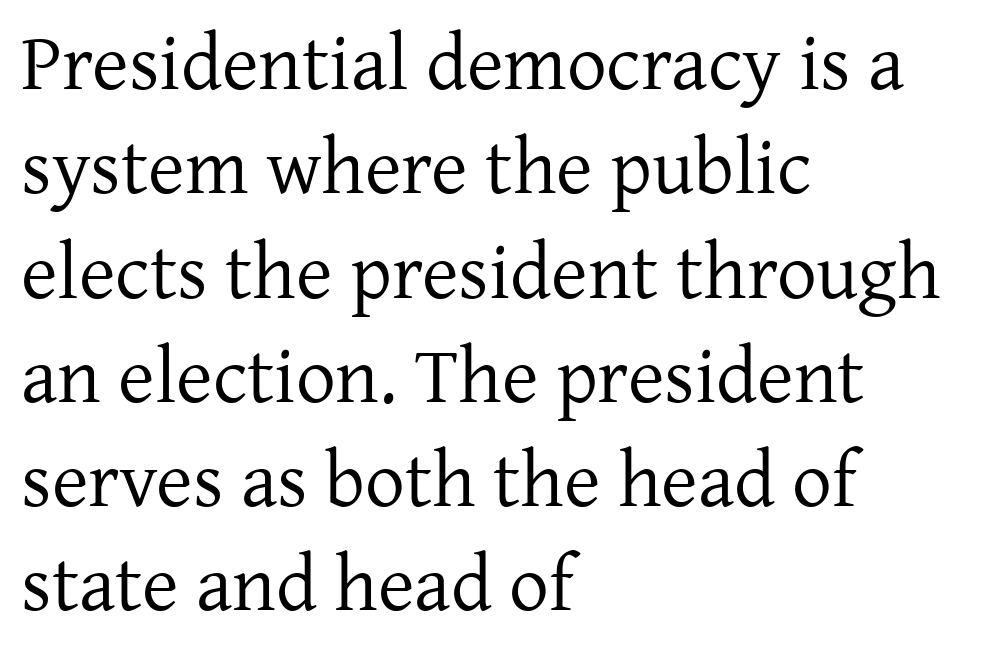
{"serif": "yes", "italic": "no", "bold": "no", "weight": "regular", "width": "normal", "stroke_contrast": "low", "x_height": "medium", "monospaced": "no", "underline": "no", "align": "left", "line_spacing": "normal", "line_spacing_ratio": 1.32, "letter_spacing": "normal", "letter_spacing_em": 0.0, "glyph_px": 79}
